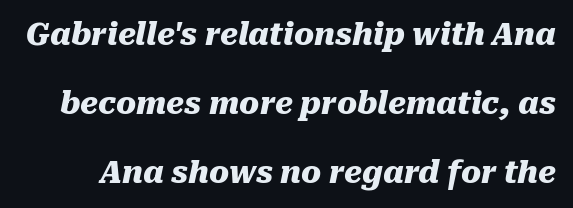
{"italic": "yes", "lean": "right", "slant_degrees": 10, "bold": "yes", "weight": "heavy", "width": "normal", "stroke_contrast": "medium", "x_height": "medium", "monospaced": "no", "underline": "no", "line_spacing": "loose", "line_spacing_ratio": 2.3, "letter_spacing": "normal", "letter_spacing_em": 0.0, "glyph_px": 30}
